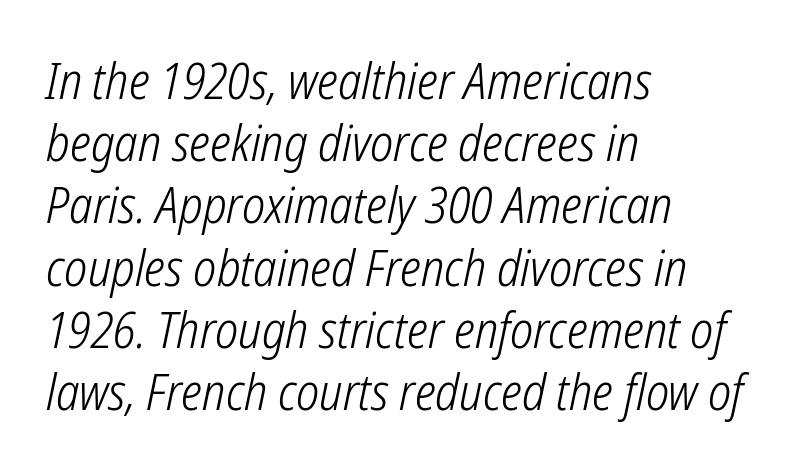
Only glyphs here, with clear space below each row. Is this a sans? Yes — the strokes have no serifs. Line starts are locked; line ends wander. Stem width sits at or under what a default text font uses. The face used here is proportionally spaced, like ordinary book or web type. Vertically, the passage feels balanced, rows spaced as you'd expect.
